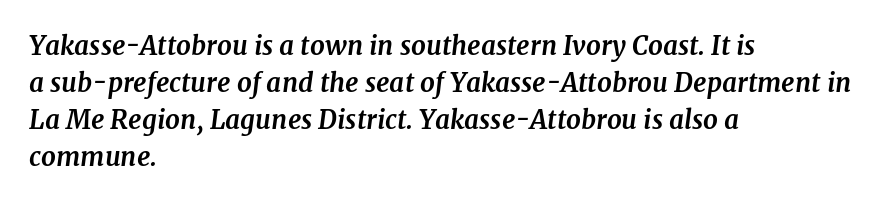
{"italic": "yes", "lean": "right", "slant_degrees": 7, "bold": "yes", "underline": "no", "align": "left", "line_spacing": "normal", "line_spacing_ratio": 1.42, "letter_spacing": "normal", "letter_spacing_em": 0.0, "glyph_px": 26}
